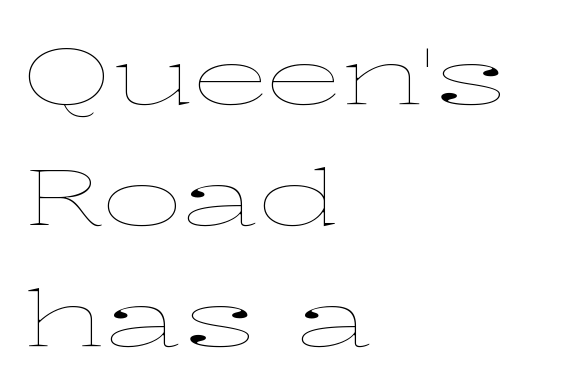
{"italic": "no", "bold": "no", "weight": "thin", "width": "wide", "stroke_contrast": "low", "x_height": "medium", "monospaced": "no", "underline": "no", "align": "left", "line_spacing": "normal", "line_spacing_ratio": 1.55, "letter_spacing": "normal", "letter_spacing_em": 0.0, "glyph_px": 78}
